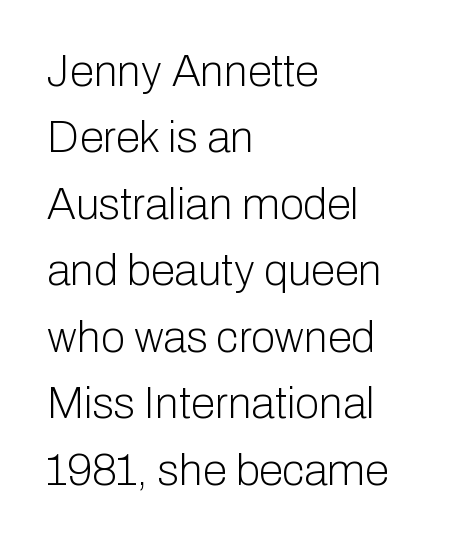
The image shows 44 px light sans-serif type, upright; set left-aligned, normal line spacing (1.51x), normal letter spacing, not underlined; low stroke contrast and a medium x-height.
